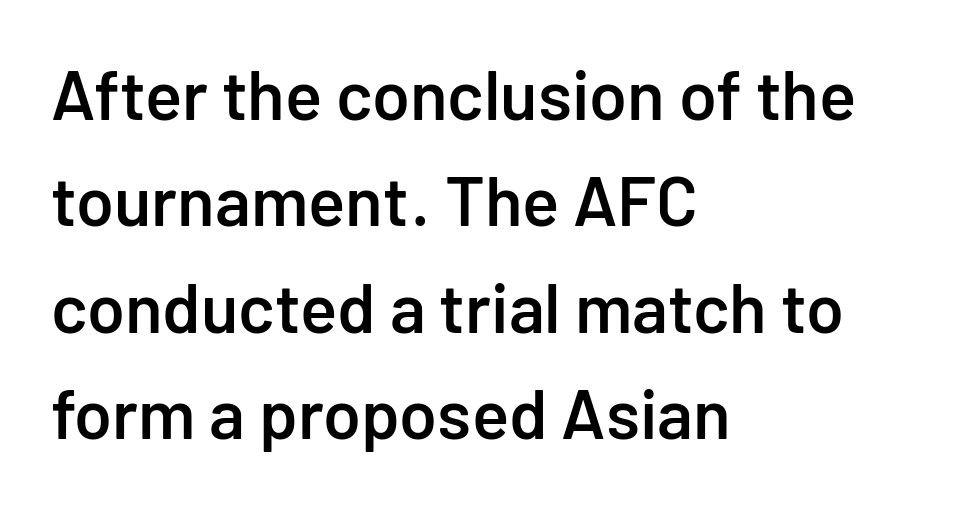
The image shows 69 px semibold sans-serif type, upright; set left-aligned, normal line spacing (1.54x), normal letter spacing, not underlined; low stroke contrast and a medium x-height.
